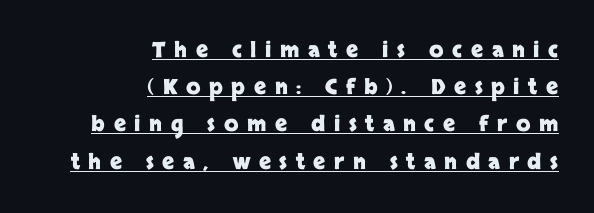
{"italic": "no", "bold": "yes", "underline": "yes", "align": "right", "line_spacing_ratio": 1.77, "letter_spacing": "wide", "letter_spacing_em": 0.41, "glyph_px": 21}
